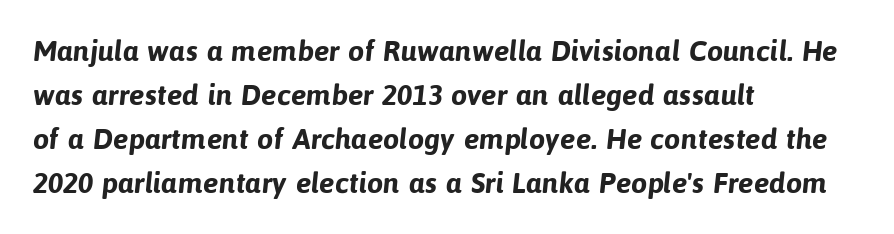
Q: Is the text bold? A: Yes.
Q: Is the typeface a serif or a sans-serif typeface? A: Sans-serif.
Q: Is the text underlined? A: No.
Q: How is the paragraph aligned? A: Left-aligned.
Q: Is the spacing between letters normal or unusually wide? A: Normal.
Q: Is the spacing between lines tight, normal or loose? A: Normal.
Q: Width (condensed, normal, or wide)? A: Normal.
Q: Stroke contrast? A: Low.
Q: x-height? A: Medium.
Q: Monospaced? A: No.
